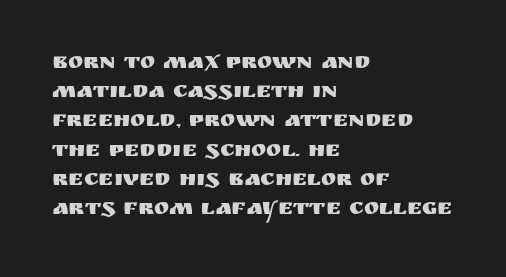
Interline gaps are of average width in this sample. Short note: letters normally spaced. Posture: vertical. The strip under each line holds only bare page. Which margin do the lines hug? The left one — the right edge is uneven.
